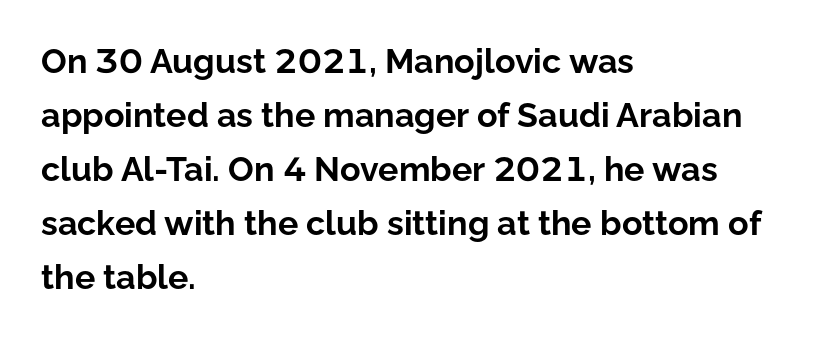
Q: Is the text bold? A: Yes.
Q: Is the text italic (slanted)? A: No, it is upright.
Q: Is the typeface a serif or a sans-serif typeface? A: Sans-serif.
Q: Is the text underlined? A: No.
Q: How is the paragraph aligned? A: Left-aligned.
Q: Is the spacing between letters normal or unusually wide? A: Normal.
Q: Is the spacing between lines tight, normal or loose? A: Normal.
Q: Width (condensed, normal, or wide)? A: Normal.
Q: Stroke contrast? A: Low.
Q: x-height? A: Medium.
Q: Monospaced? A: No.
